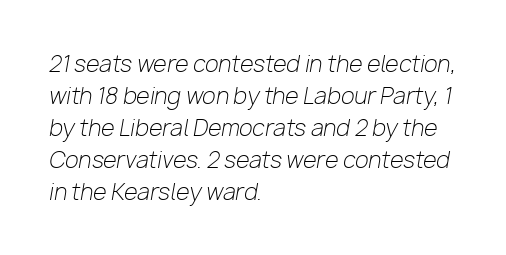
The image shows 22 px text type, italic (leaning right); set left-aligned, normal line spacing (1.45x), normal letter spacing, not underlined.
